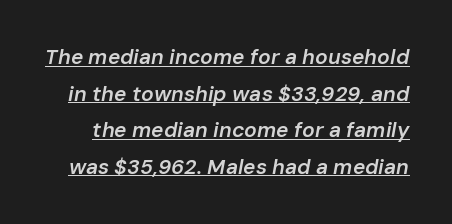
Tall strokes in this sample are angled rather than plumb. Weight: semibold (demi). There is no visible air inserted between adjacent glyphs. Each line of the rendering has a horizontal stroke beneath the glyphs.
